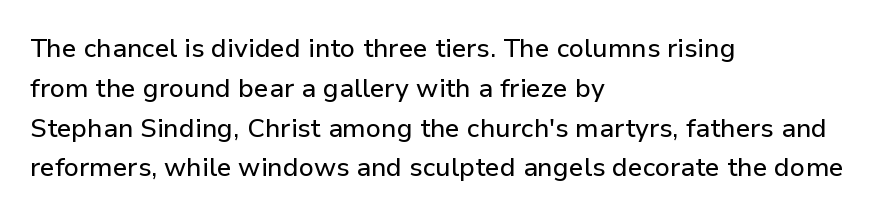
How would I describe the line gaps? Plain and ordinary. Does extra space separate the letters? No, they use regular spacing. These lines stack with their left ends in a neat column. Underlining? Definitely not there. Quick note: not italic, upright.
